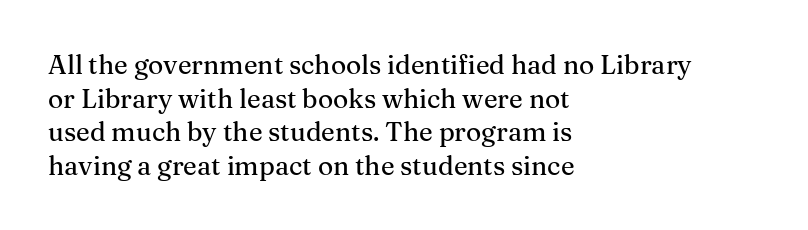
Q: Is the text italic (slanted)? A: No, it is upright.
Q: Is the text underlined? A: No.
Q: How is the paragraph aligned? A: Left-aligned.
Q: Is the spacing between letters normal or unusually wide? A: Normal.
Q: Is the spacing between lines tight, normal or loose? A: Normal.
